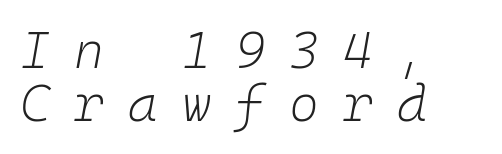
{"italic": "yes", "lean": "right", "slant_degrees": 10, "bold": "no", "weight": "light", "width": "normal", "stroke_contrast": "low", "x_height": "medium", "monospaced": "yes", "underline": "no", "align": "left", "line_spacing": "tight", "line_spacing_ratio": 1.04, "letter_spacing": "wide", "letter_spacing_em": 0.47, "glyph_px": 51}
